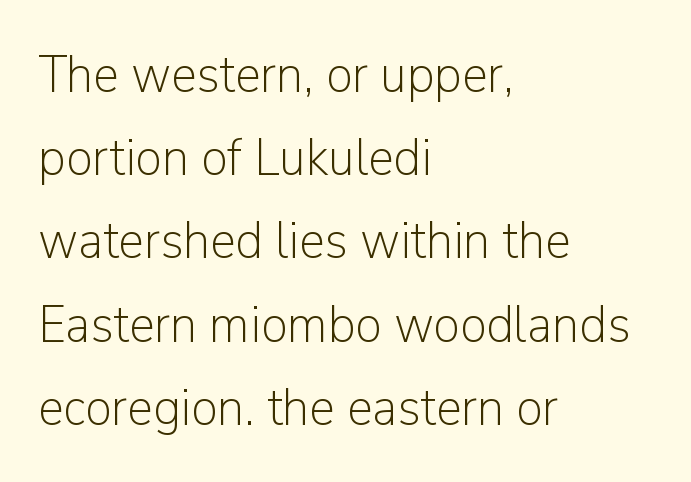
{"serif": "no", "italic": "no", "bold": "no", "weight": "light", "width": "normal", "stroke_contrast": "low", "x_height": "medium", "monospaced": "no", "underline": "no", "align": "left", "line_spacing": "normal", "line_spacing_ratio": 1.57, "letter_spacing": "normal", "letter_spacing_em": 0.0, "glyph_px": 53}
